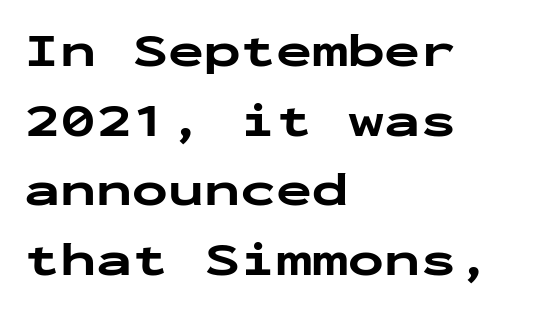
The image shows 48 px bold, wide sans-serif type, upright, monospaced; set left-aligned, normal line spacing (1.45x), normal letter spacing, not underlined; low stroke contrast and a medium x-height.
